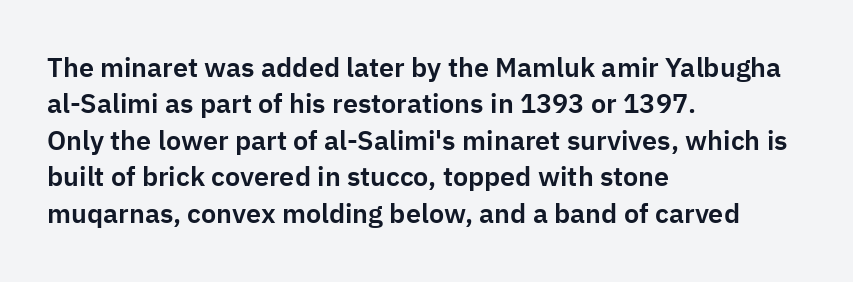
Tracking value appears to be zero — textbook default spacing. The type sits square on the baseline with zero lean. A clean baseline with only descenders dipping below it. Is the block centered? No — it sits flush against the left margin. Notice how descenders clear the ascenders below comfortably — that's standard leading.
